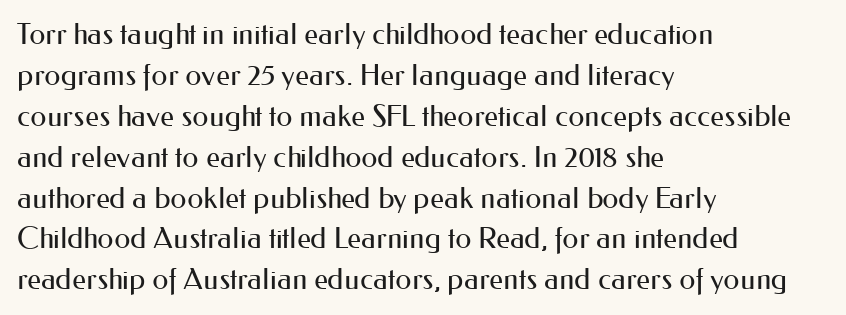
Q: Is the text bold? A: No.
Q: Is the text italic (slanted)? A: No, it is upright.
Q: Is the typeface a serif or a sans-serif typeface? A: Sans-serif.
Q: Is the text underlined? A: No.
Q: How is the paragraph aligned? A: Left-aligned.
Q: Is the spacing between letters normal or unusually wide? A: Normal.
Q: Is the spacing between lines tight, normal or loose? A: Normal.
Q: Width (condensed, normal, or wide)? A: Normal.
Q: Stroke contrast? A: Medium.
Q: x-height? A: Small.
Q: Monospaced? A: No.
